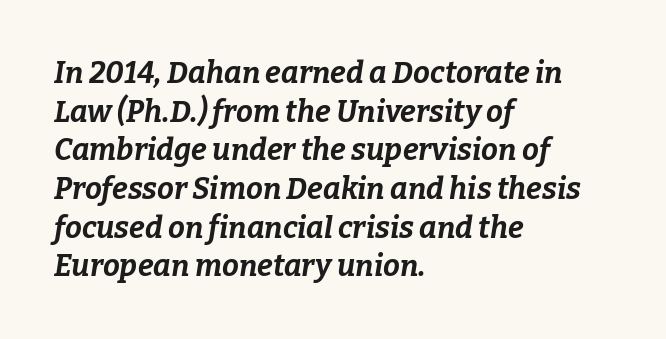
How heavy is the stroke? Heavy — this is a bold. The area under the type is left untouched. These lines were composed using italics. One-word summary of the alignment: left. The rendering uses natural spacing where letterforms have individual widths.
